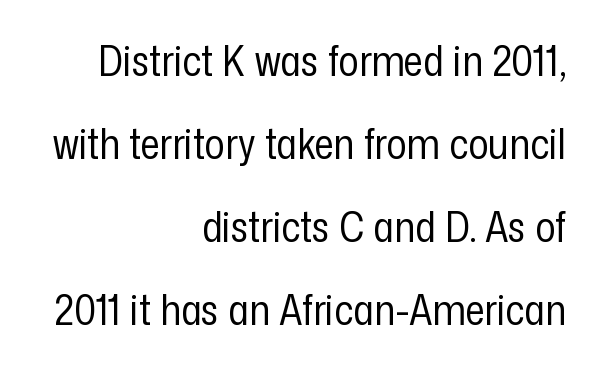
Q: Is the text bold? A: No.
Q: Is the text italic (slanted)? A: No, it is upright.
Q: Is the typeface a serif or a sans-serif typeface? A: Sans-serif.
Q: Is the text underlined? A: No.
Q: How is the paragraph aligned? A: Right-aligned.
Q: Is the spacing between letters normal or unusually wide? A: Normal.
Q: Is the spacing between lines tight, normal or loose? A: Loose.
Q: Width (condensed, normal, or wide)? A: Condensed.
Q: Stroke contrast? A: Low.
Q: x-height? A: Medium.
Q: Monospaced? A: No.
